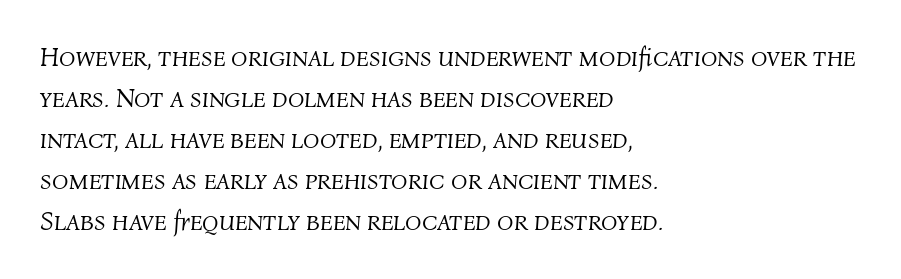
{"italic": "yes", "lean": "right", "slant_degrees": 4, "bold": "no", "underline": "no", "align": "left", "line_spacing": "normal", "line_spacing_ratio": 1.52, "letter_spacing": "normal", "letter_spacing_em": 0.0, "glyph_px": 27}
